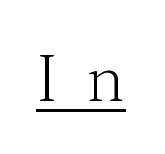
Q: Is the text bold? A: No.
Q: Is the text italic (slanted)? A: No, it is upright.
Q: Is the typeface a serif or a sans-serif typeface? A: Serif.
Q: Is the text underlined? A: Yes.
Q: Is the spacing between letters normal or unusually wide? A: Unusually wide.
Q: Width (condensed, normal, or wide)? A: Normal.
Q: Stroke contrast? A: Medium.
Q: x-height? A: Medium.
Q: Monospaced? A: No.
